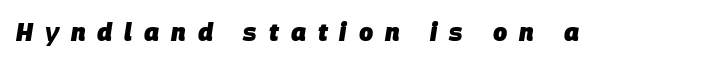
The image shows 25 px bold type, italic (leaning right); set unusually wide letter spacing (+0.48 em), not underlined.
